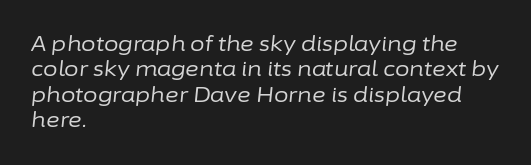
Q: Is the text bold? A: No.
Q: Is the text italic (slanted)? A: Yes, it leans right by about 6 degrees.
Q: Is the text underlined? A: No.
Q: How is the paragraph aligned? A: Left-aligned.
Q: Is the spacing between letters normal or unusually wide? A: Normal.
